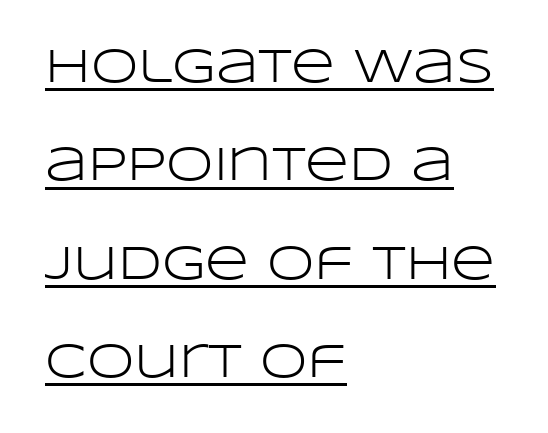
Q: Is the text bold? A: No.
Q: Is the text italic (slanted)? A: No, it is upright.
Q: Is the typeface a serif or a sans-serif typeface? A: Sans-serif.
Q: Is the text underlined? A: Yes.
Q: How is the paragraph aligned? A: Left-aligned.
Q: Is the spacing between letters normal or unusually wide? A: Normal.
Q: Is the spacing between lines tight, normal or loose? A: Loose.
Q: Width (condensed, normal, or wide)? A: Wide.
Q: Stroke contrast? A: Low.
Q: x-height? A: Large.
Q: Monospaced? A: No.
